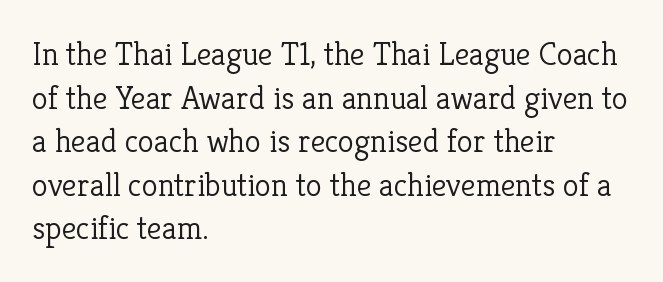
The image shows 33 px light serif type, upright; set left-aligned, normal line spacing (1.32x), normal letter spacing, not underlined; low stroke contrast and a medium x-height.
